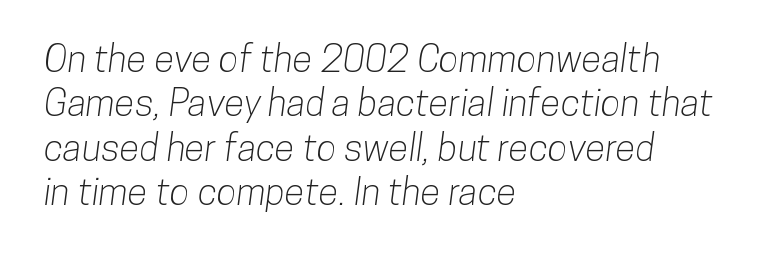
Q: Is the typeface a serif or a sans-serif typeface? A: Sans-serif.
Q: Is the text underlined? A: No.
Q: How is the paragraph aligned? A: Left-aligned.
Q: Is the spacing between letters normal or unusually wide? A: Normal.
Q: Width (condensed, normal, or wide)? A: Condensed.
Q: Stroke contrast? A: Low.
Q: x-height? A: Medium.
Q: Monospaced? A: No.
